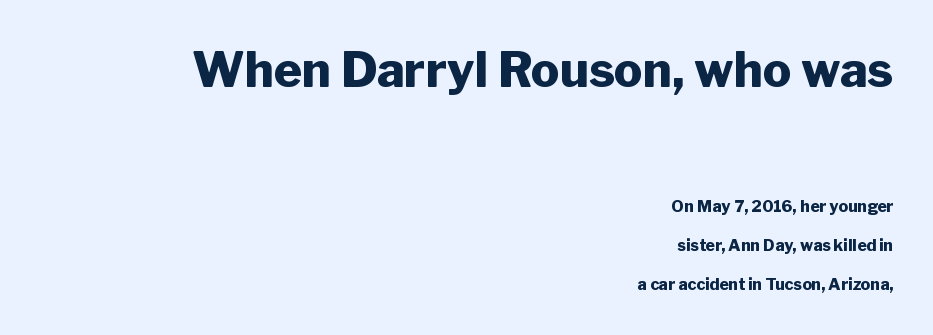
The image shows 48 px heavy sans-serif type, upright; set right-aligned, loose line spacing (2.45x), normal letter spacing, not underlined; the first (top) block is 3.0x larger; low stroke contrast and a medium x-height.
